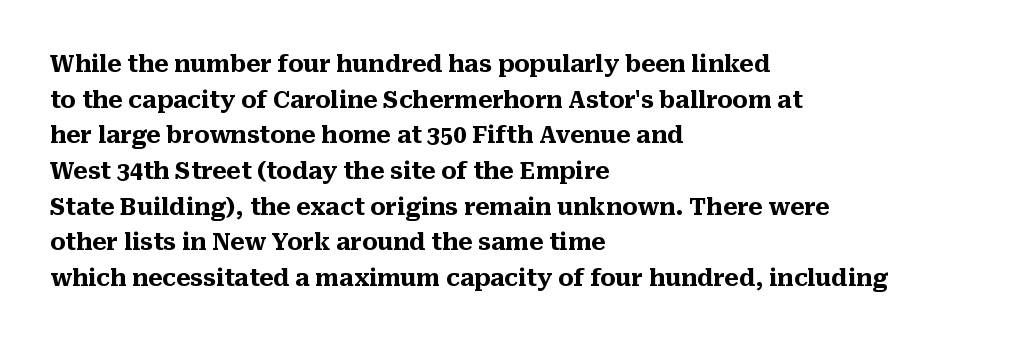
The image shows 23 px bold type, upright; set left-aligned, normal line spacing (1.55x), normal letter spacing, not underlined.
